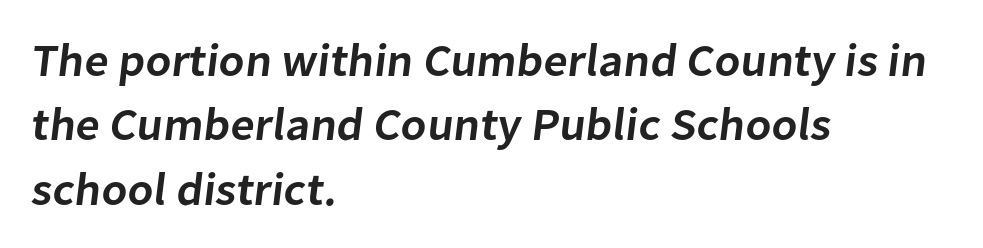
The rendering uses natural spacing where letterforms have individual widths. Successive baselines arrive at the customary interval. Honestly, there is no underline to notice here at all. This sample uses a sans-serif face.
